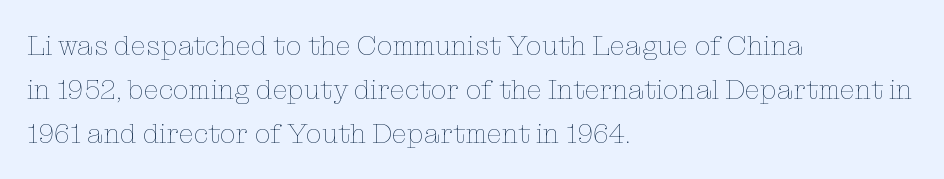
{"italic": "no", "bold": "no", "weight": "thin", "width": "normal", "stroke_contrast": "low", "x_height": "medium", "monospaced": "no", "underline": "no", "align": "left", "line_spacing": "normal", "line_spacing_ratio": 1.57, "letter_spacing": "normal", "letter_spacing_em": 0.0, "glyph_px": 28}
